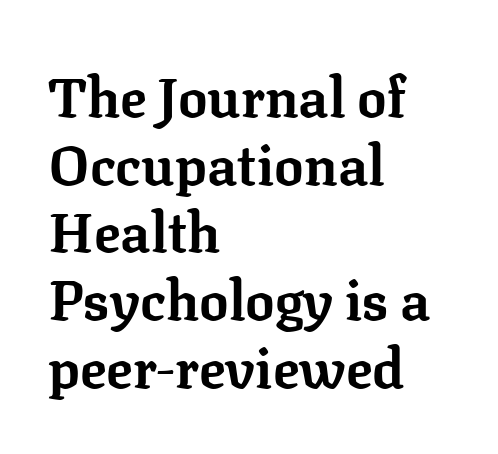
Q: Is the text bold? A: Yes.
Q: Is the text italic (slanted)? A: No, it is upright.
Q: Is the typeface a serif or a sans-serif typeface? A: Serif.
Q: Is the text underlined? A: No.
Q: How is the paragraph aligned? A: Left-aligned.
Q: Is the spacing between letters normal or unusually wide? A: Normal.
Q: Width (condensed, normal, or wide)? A: Normal.
Q: Stroke contrast? A: Low.
Q: x-height? A: Medium.
Q: Monospaced? A: No.
